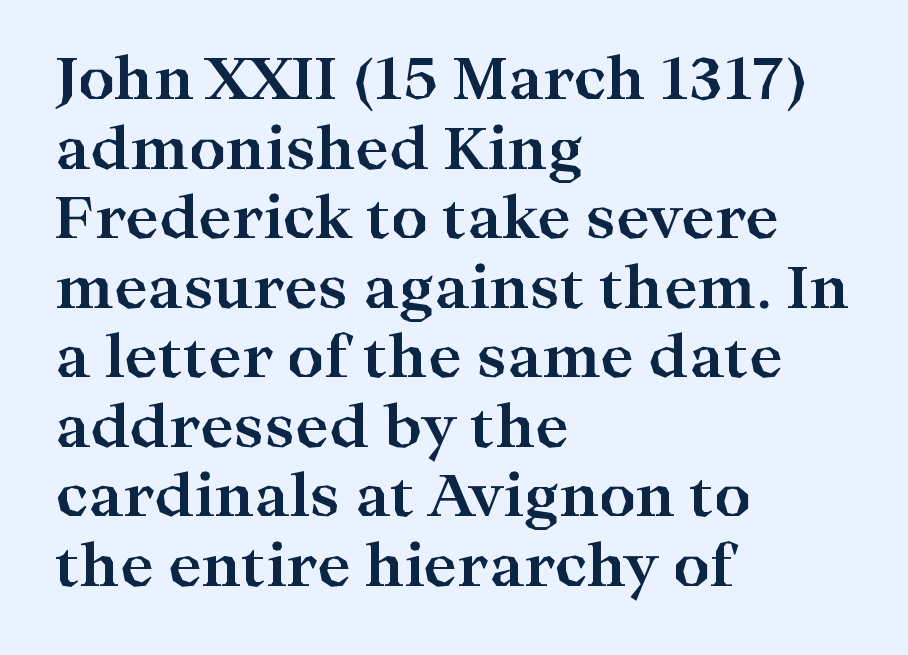
This sample uses plain, unmodified letter spacing. These lines are composed in type with serifs. Its strokes are broad and dark, the hallmark of bold type. The zone under the glyphs is completely vacant. The lines in this sample share a left origin and differ only in where they stop. The specimen reads as upright at a glance.
